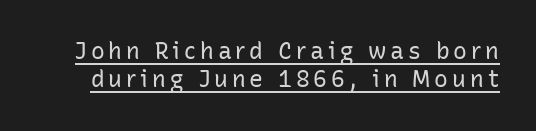
Q: Is the text bold? A: No.
Q: Is the text italic (slanted)? A: No, it is upright.
Q: Is the text underlined? A: Yes.
